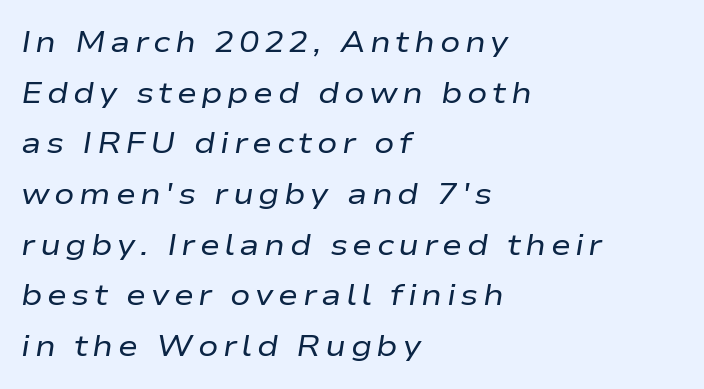
The image shows 30 px regular-weight, wide type, italic (leaning right); set left-aligned, normal line spacing (1.69x), not underlined; low stroke contrast and a medium x-height.
